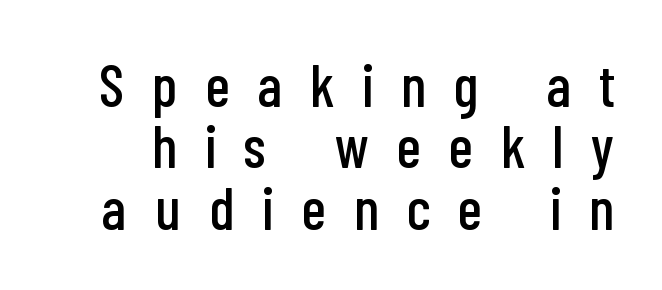
The image shows 59 px condensed sans-serif type, upright; set tight line spacing (1.04x), unusually wide letter spacing (+0.48 em), not underlined; low stroke contrast and a medium x-height.
